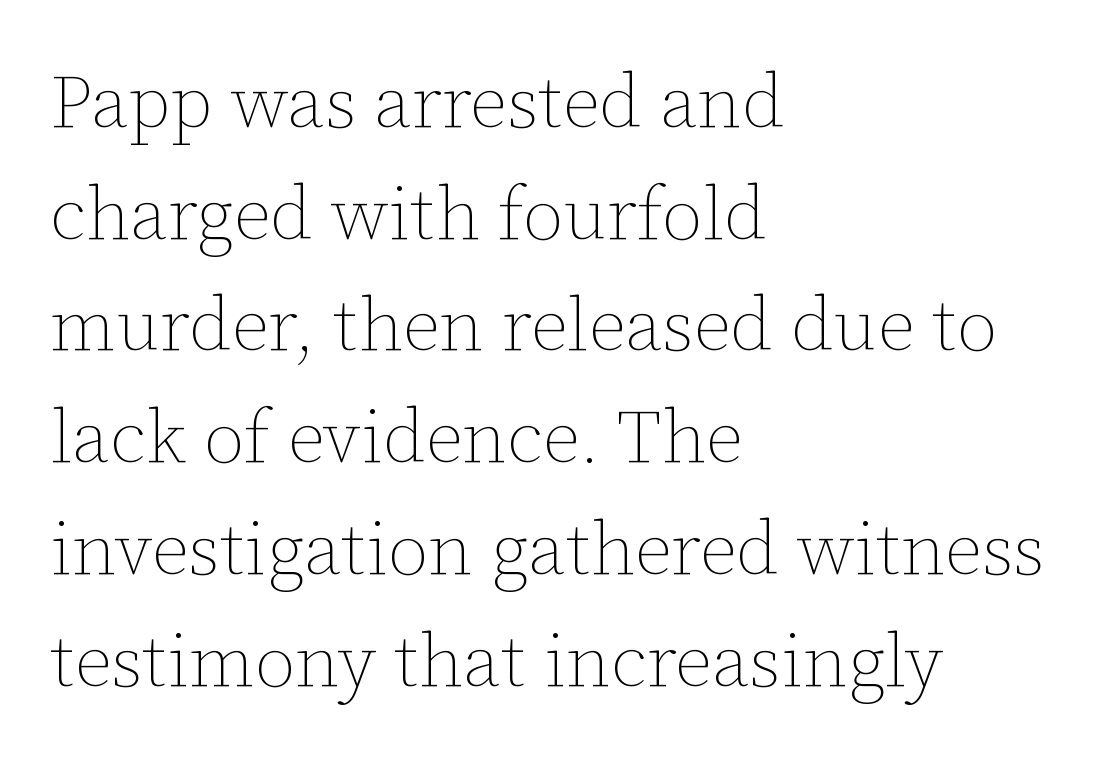
The type is set solid horizontally, with unmodified tracking. Notice how the stems are strictly vertical — no italics here. The paragraph shown leans on its left margin. Regular leading.
